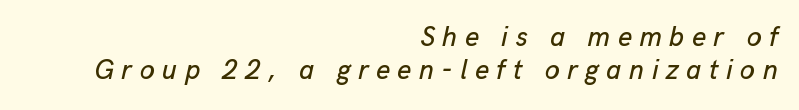
Q: Is the text italic (slanted)? A: Yes, it leans right by about 13 degrees.
Q: Is the text underlined? A: No.
Q: How is the paragraph aligned? A: Right-aligned.
Q: Is the spacing between letters normal or unusually wide? A: Unusually wide.
